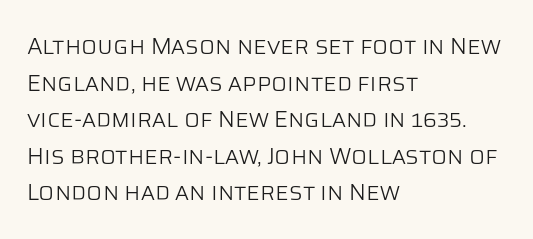
Notice how descenders clear the ascenders below comfortably — that's standard leading. Heft: none added — not bold. Posture: upright roman. The tracking reads as untouched default to a designer's eye. If you drew a ruler down the left edge, every line would touch it.
